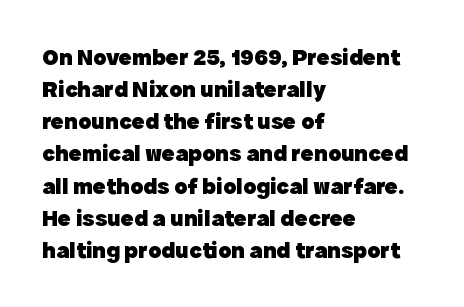
The image shows 24 px bold type, upright; set left-aligned, normal line spacing (1.34x), normal letter spacing, not underlined.
